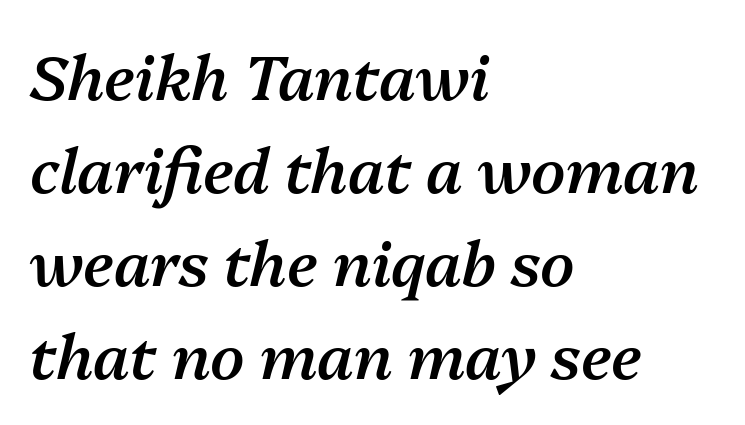
{"italic": "yes", "lean": "right", "slant_degrees": 13, "bold": "semi", "weight": "semibold", "width": "normal", "stroke_contrast": "medium", "x_height": "medium", "monospaced": "no", "underline": "no", "align": "left", "line_spacing": "normal", "line_spacing_ratio": 1.5, "letter_spacing": "normal", "letter_spacing_em": 0.0, "glyph_px": 62}
